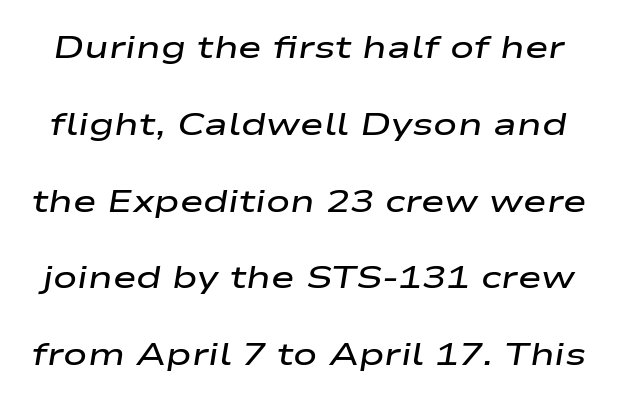
The image shows 32 px semibold, wide type, italic (leaning right); set loose line spacing (2.4x), normal letter spacing, not underlined; low stroke contrast and a medium x-height.
